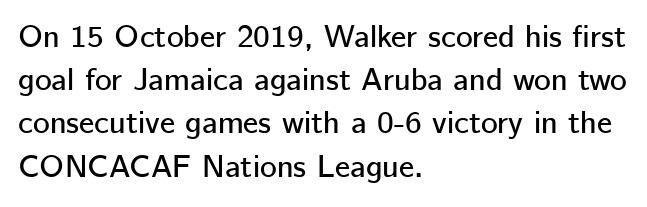
Quick note: underline off. Proportional: the letters do not fall into vertical columns. Leftover space on each line is placed entirely after the last word. These lines are composed in type without serifs.
